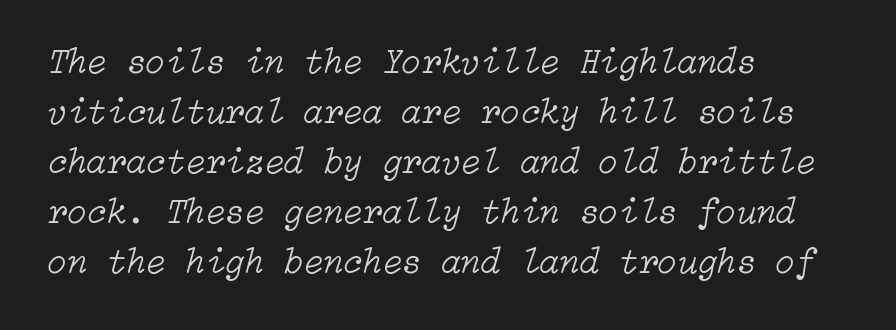
{"italic": "yes", "lean": "right", "slant_degrees": 15, "bold": "no", "weight": "light", "width": "normal", "stroke_contrast": "low", "x_height": "medium", "underline": "no", "align": "left", "line_spacing": "normal", "line_spacing_ratio": 1.39, "letter_spacing": "normal", "letter_spacing_em": 0.0, "glyph_px": 36}
